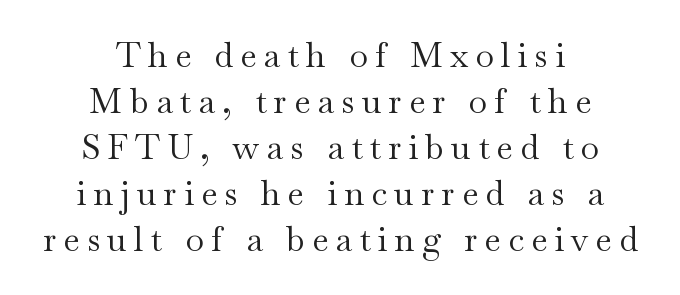
No word sits above an underline. The compositor balanced each line on the midline. Observe the wide spacing: letters keep a clear distance from each other. The strokes carry an ordinary text weight at most.
